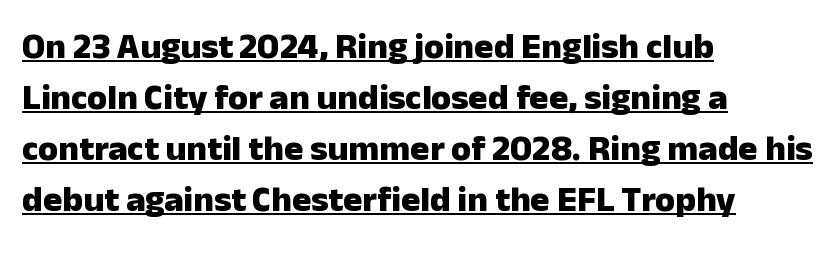
Q: Is the text bold? A: Yes.
Q: Is the text italic (slanted)? A: No, it is upright.
Q: Is the typeface a serif or a sans-serif typeface? A: Sans-serif.
Q: Is the text underlined? A: Yes.
Q: How is the paragraph aligned? A: Left-aligned.
Q: Is the spacing between letters normal or unusually wide? A: Normal.
Q: Is the spacing between lines tight, normal or loose? A: Normal.
Q: Width (condensed, normal, or wide)? A: Normal.
Q: Stroke contrast? A: Low.
Q: x-height? A: Medium.
Q: Monospaced? A: No.
